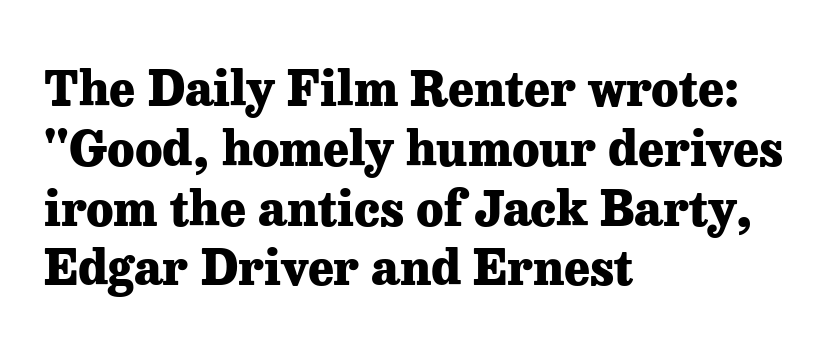
The image shows 49 px heavy serif type, upright; set left-aligned, line spacing 1.22x, normal letter spacing, not underlined; low stroke contrast and a medium x-height.
